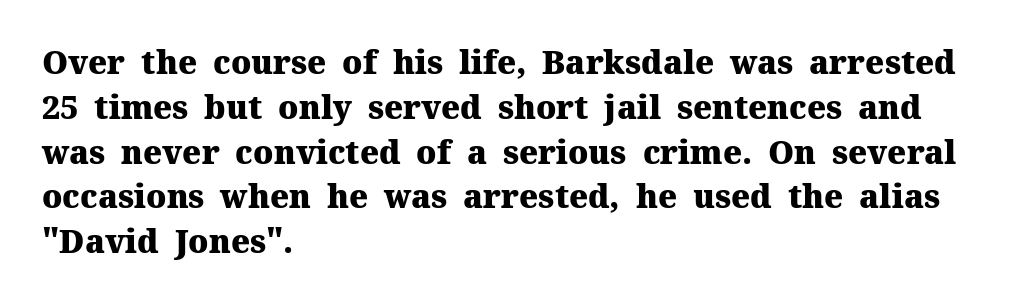
{"serif": "yes", "italic": "no", "bold": "yes", "weight": "heavy", "width": "normal", "stroke_contrast": "medium", "x_height": "medium", "monospaced": "no", "underline": "no", "align": "left", "line_spacing": "normal", "line_spacing_ratio": 1.4, "letter_spacing": "normal", "letter_spacing_em": 0.0, "glyph_px": 32}
